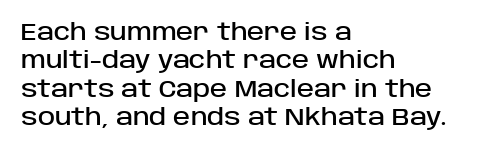
The image shows 23 px text type, upright; set left-aligned, line spacing 1.23x, normal letter spacing, not underlined.
